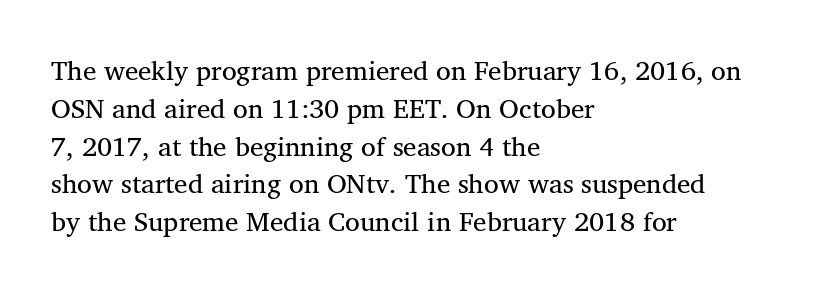
Q: Is the text bold? A: No.
Q: Is the text underlined? A: No.
Q: How is the paragraph aligned? A: Left-aligned.
Q: Is the spacing between letters normal or unusually wide? A: Normal.
Q: Is the spacing between lines tight, normal or loose? A: Normal.
